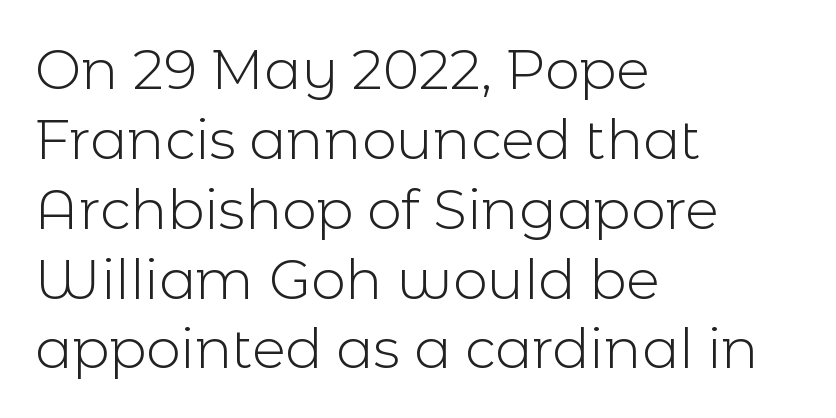
The image shows 55 px light sans-serif type, upright; set left-aligned, normal line spacing (1.27x), normal letter spacing, not underlined; a medium x-height.
